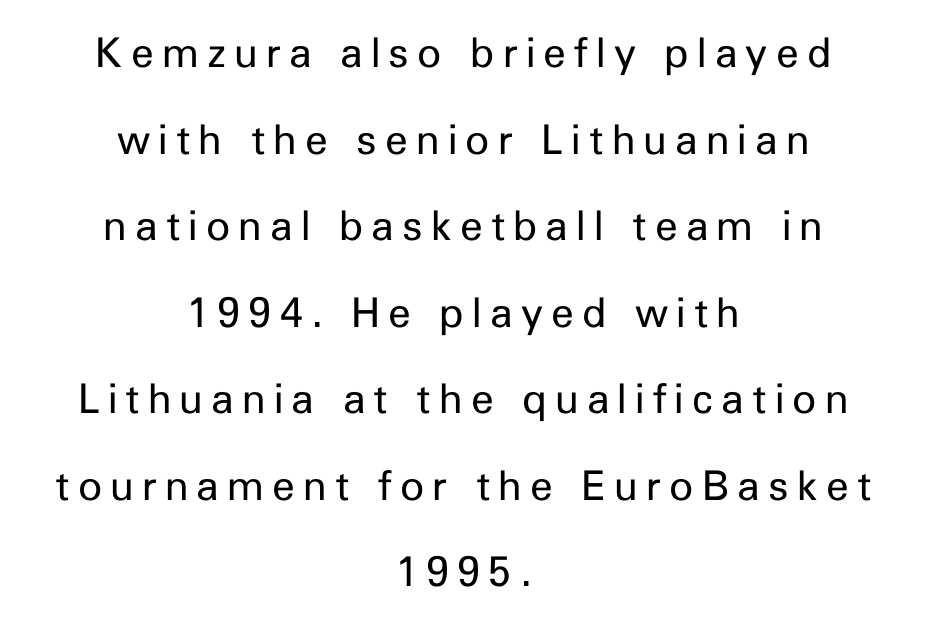
These glyphs show unthickened strokes, regular width or finer. Notice the wide empty band between every row — that's loose leading. The words here are not underlined. This sample has the flowing, uneven cadence of proportional lettering. Line starts and ends both wander, symmetrically. Observe the wide spacing: letters keep a clear distance from each other.
